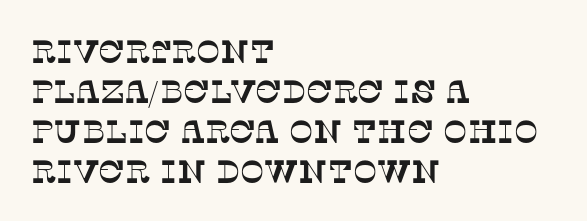
{"serif": "yes", "width": "normal", "stroke_contrast": "low", "x_height": "large", "monospaced": "no", "underline": "no", "align": "left", "line_spacing": "normal", "line_spacing_ratio": 1.25, "letter_spacing": "normal", "letter_spacing_em": 0.0, "glyph_px": 32}
